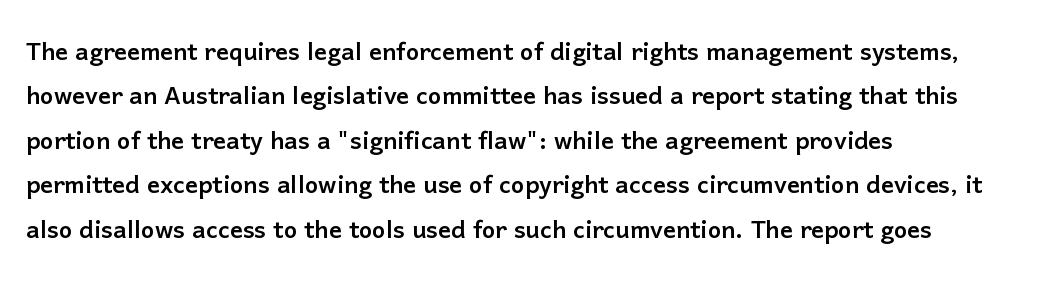
{"serif": "no", "italic": "no", "width": "normal", "stroke_contrast": "low", "x_height": "medium", "monospaced": "no", "underline": "no", "align": "left", "line_spacing": "normal", "line_spacing_ratio": 1.39, "letter_spacing": "normal", "letter_spacing_em": 0.0, "glyph_px": 32}
